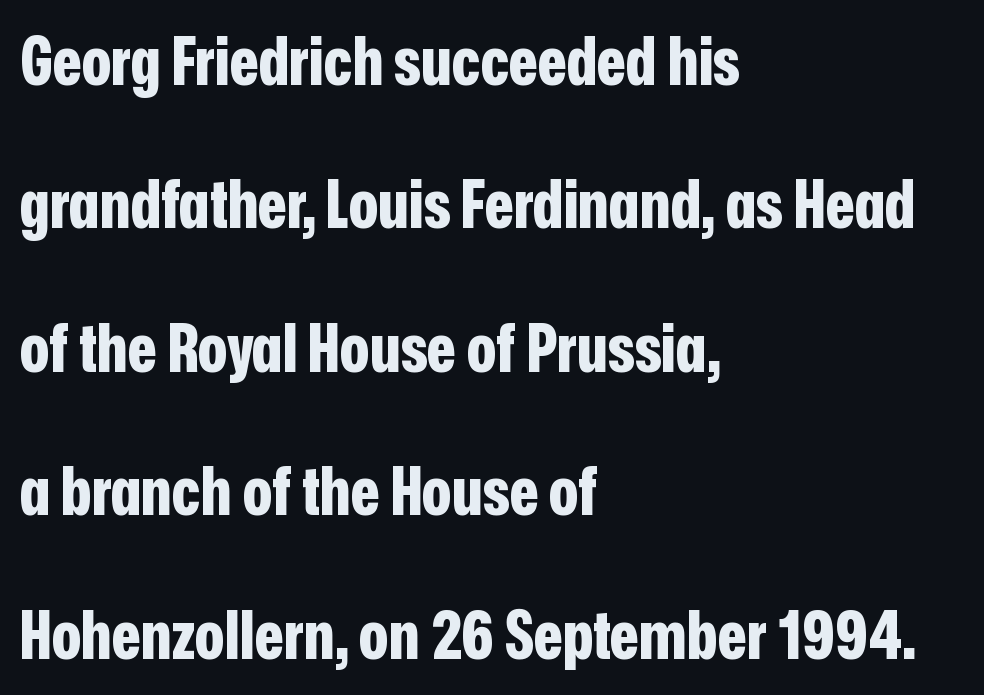
The image shows 67 px bold, condensed sans-serif type, upright; set left-aligned, loose line spacing (2.14x), normal letter spacing, not underlined; low stroke contrast and a medium x-height.
